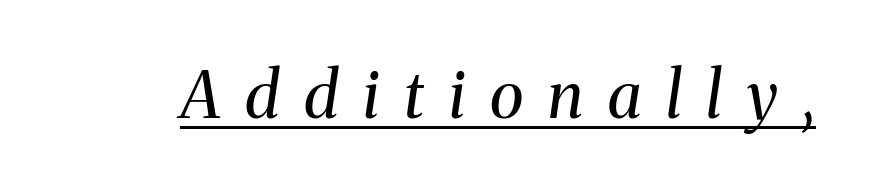
{"serif": "yes", "italic": "yes", "lean": "right", "slant_degrees": 8, "bold": "no", "weight": "regular", "width": "normal", "stroke_contrast": "medium", "x_height": "medium", "monospaced": "no", "underline": "yes", "letter_spacing": "wide", "letter_spacing_em": 0.39, "glyph_px": 64}
